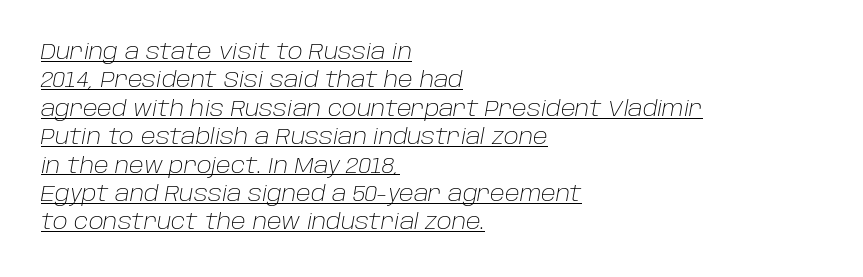
Q: Is the text bold? A: No.
Q: Is the text italic (slanted)? A: Yes, it leans right by about 10 degrees.
Q: Is the text underlined? A: Yes.
Q: How is the paragraph aligned? A: Left-aligned.
Q: Is the spacing between letters normal or unusually wide? A: Normal.
Q: Is the spacing between lines tight, normal or loose? A: Normal.
